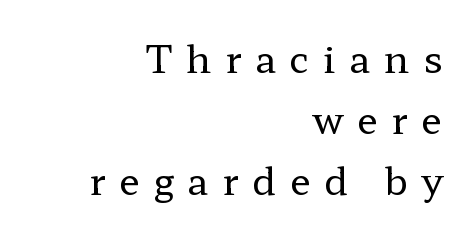
Q: Is the text bold? A: No.
Q: Is the text italic (slanted)? A: No, it is upright.
Q: Is the typeface a serif or a sans-serif typeface? A: Serif.
Q: Is the text underlined? A: No.
Q: How is the paragraph aligned? A: Right-aligned.
Q: Is the spacing between letters normal or unusually wide? A: Unusually wide.
Q: Is the spacing between lines tight, normal or loose? A: Normal.
Q: Width (condensed, normal, or wide)? A: Wide.
Q: Stroke contrast? A: Low.
Q: x-height? A: Medium.
Q: Monospaced? A: No.
